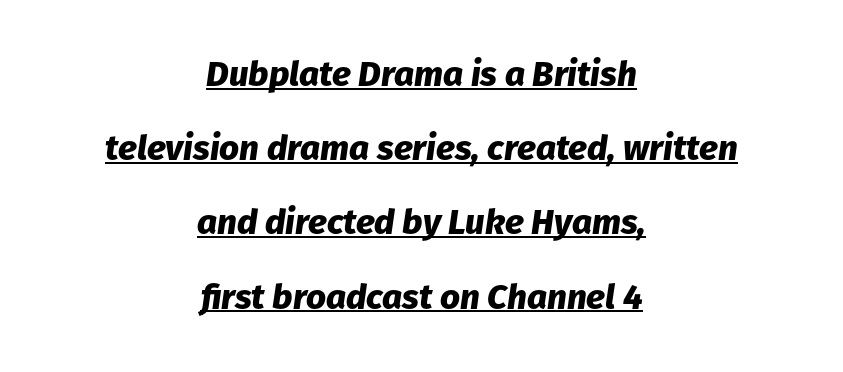
Strong, thick strokes mark this as bold type. Both edges are ragged and mirror each other, which tells us the setting is centered. Like a heading marked for emphasis, these lines bear an underscore. The font's italic variant was chosen for this text. These lines keep a tight, regular rhythm from letter to letter. What's the leading like? Stretched, with rows far apart.
